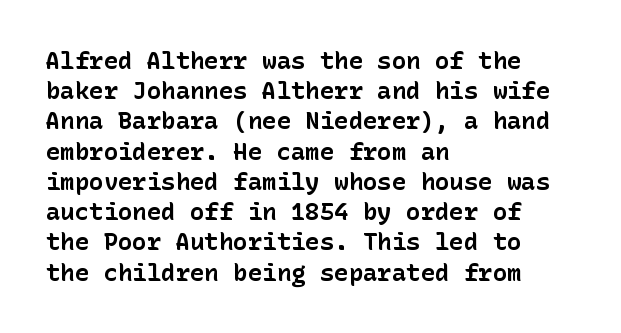
The ragged edge is on the right, which tells us the setting is flush left. The space beneath each line is pristine and unruled. This rendering leaves character spacing at its baseline value. The passage shown stacks its lines at a standard gap. Italic? Not at all — the glyphs are vertical. Emphasis by weight is at full strength: bold.
